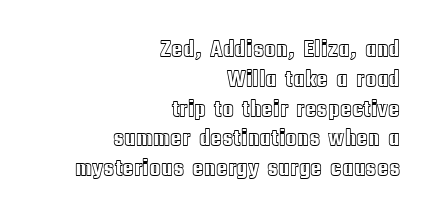
Q: Is the text italic (slanted)? A: No, it is upright.
Q: Is the text underlined? A: No.
Q: How is the paragraph aligned? A: Right-aligned.
Q: Is the spacing between letters normal or unusually wide? A: Normal.
